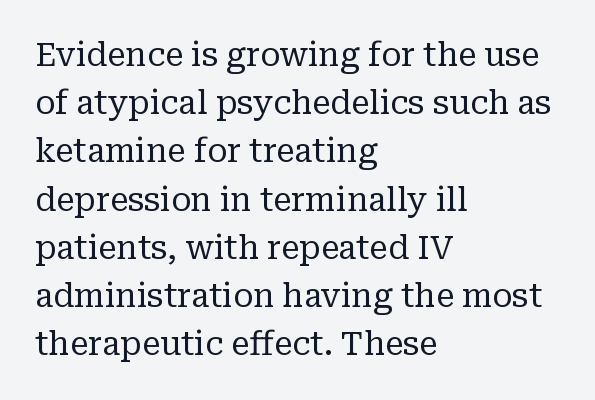
Q: Is the text bold? A: No.
Q: Is the text italic (slanted)? A: No, it is upright.
Q: Is the typeface a serif or a sans-serif typeface? A: Serif.
Q: Is the text underlined? A: No.
Q: How is the paragraph aligned? A: Left-aligned.
Q: Is the spacing between letters normal or unusually wide? A: Normal.
Q: Is the spacing between lines tight, normal or loose? A: Normal.
Q: Width (condensed, normal, or wide)? A: Normal.
Q: Stroke contrast? A: Low.
Q: x-height? A: Medium.
Q: Monospaced? A: No.
